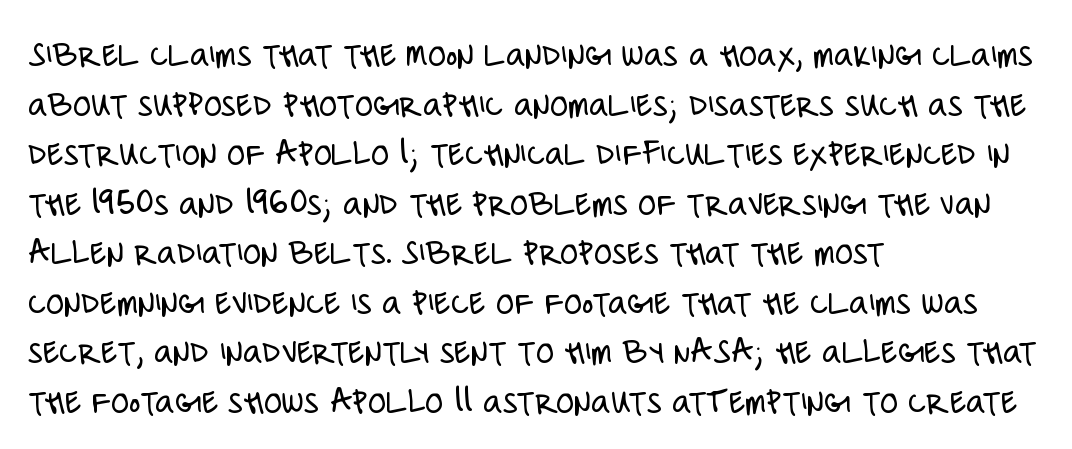
Check where the strokes stop: nothing finishes them off — pure sans. The cut favours lightness, reaching ordinary text weight at its darkest. You could call the tracking neutral — neither tight nor loose. Proportional: the letters do not fall into vertical columns. Which margin do the lines hug? The left one — the right edge is uneven.
